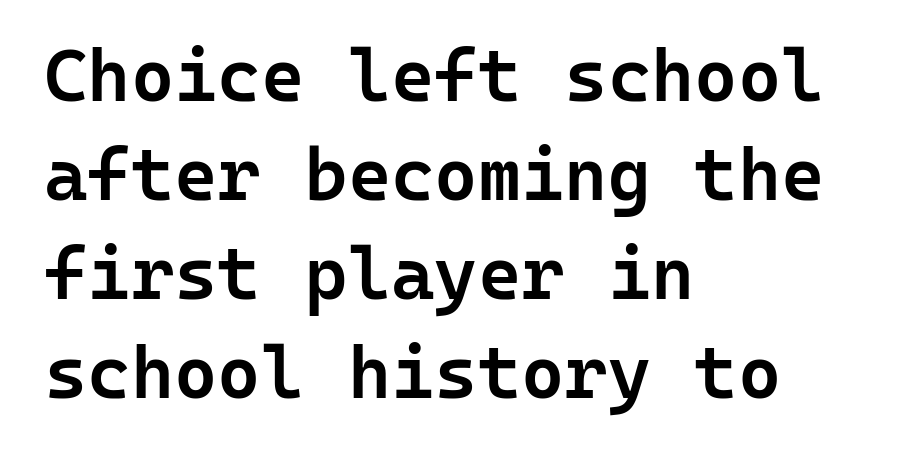
{"serif": "no", "italic": "no", "bold": "semi", "weight": "semibold", "width": "normal", "stroke_contrast": "low", "x_height": "medium", "monospaced": "yes", "underline": "no", "align": "left", "line_spacing": "normal", "line_spacing_ratio": 1.34, "letter_spacing": "normal", "letter_spacing_em": 0.0, "glyph_px": 74}
